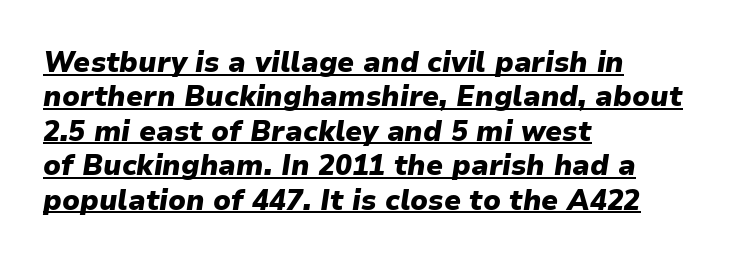
The paragraph shown leans on its left margin. If you drew a line through each stem, it would be angled. Emphasis is given by a line drawn under the lettering. Nothing unusual about the tracking: characters are spaced as the font intends. Pretty heavy lettering here — definitely bold.
